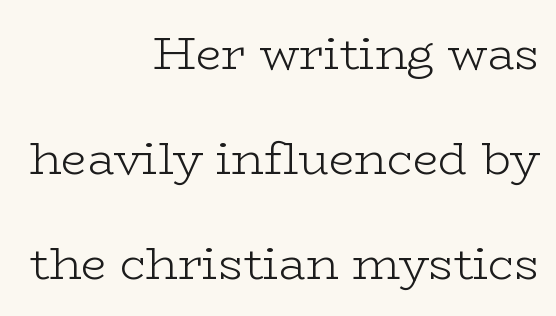
Q: Is the text bold? A: No.
Q: Is the text italic (slanted)? A: No, it is upright.
Q: Is the typeface a serif or a sans-serif typeface? A: Serif.
Q: Is the text underlined? A: No.
Q: How is the paragraph aligned? A: Right-aligned.
Q: Is the spacing between letters normal or unusually wide? A: Normal.
Q: Is the spacing between lines tight, normal or loose? A: Loose.
Q: Width (condensed, normal, or wide)? A: Wide.
Q: Stroke contrast? A: Low.
Q: x-height? A: Medium.
Q: Monospaced? A: No.
